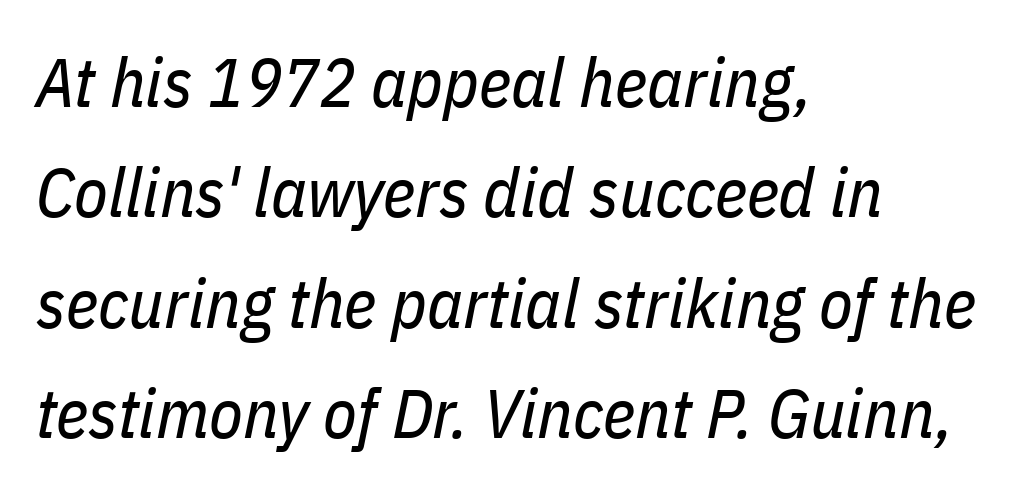
Q: Is the text bold? A: No.
Q: Is the text italic (slanted)? A: Yes, it leans right by about 11 degrees.
Q: Is the text underlined? A: No.
Q: How is the paragraph aligned? A: Left-aligned.
Q: Is the spacing between letters normal or unusually wide? A: Normal.
Q: Is the spacing between lines tight, normal or loose? A: Normal.
Q: Width (condensed, normal, or wide)? A: Condensed.
Q: Stroke contrast? A: Low.
Q: x-height? A: Medium.
Q: Monospaced? A: No.
